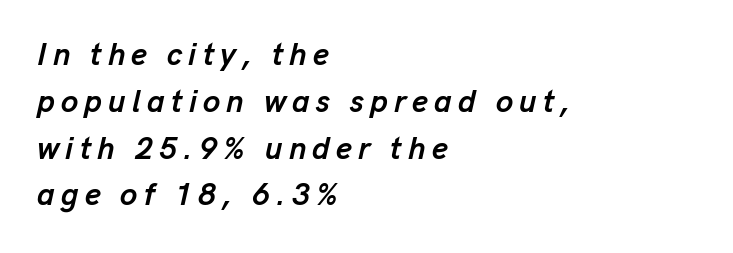
The baseline area is clear. Emphasis-style slanted type is in use. A dark, heavy texture on the line: the type is bold. Leading matches the norm, producing a regular column. Short and long lines alike share a common starting point at left. Character widths vary here, with narrow letters taking less room than wide ones.
